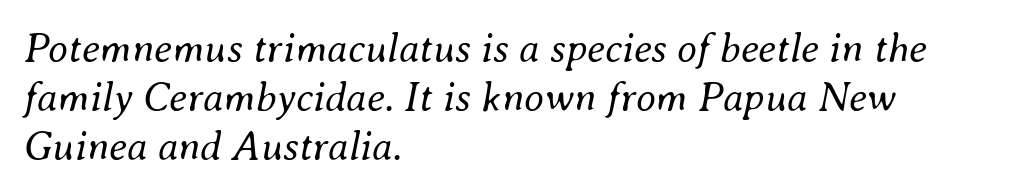
Q: Is the text bold? A: No.
Q: Is the text italic (slanted)? A: Yes, it leans right by about 8 degrees.
Q: Is the text underlined? A: No.
Q: How is the paragraph aligned? A: Left-aligned.
Q: Is the spacing between letters normal or unusually wide? A: Normal.
Q: Width (condensed, normal, or wide)? A: Normal.
Q: Stroke contrast? A: Medium.
Q: x-height? A: Small.
Q: Monospaced? A: No.
